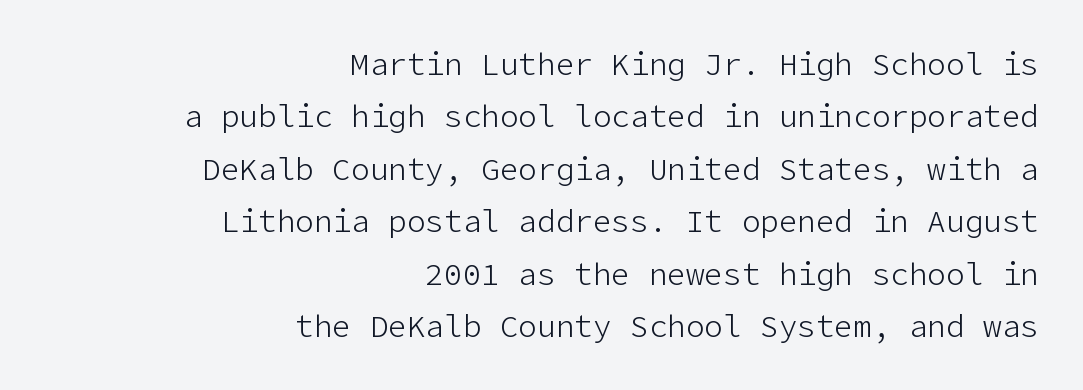
The image shows 31 px light sans-serif type, upright; set right-aligned, normal line spacing (1.69x), normal letter spacing, not underlined; low stroke contrast and a medium x-height.
